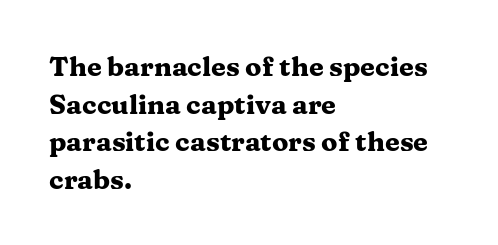
Its strokes are broad and dark, the hallmark of bold type. The letterforms sit shoulder to shoulder at normal distance. Horizontal alignment here is leftward, the default for most running prose. Each new line begins a customary step beneath the previous one. Has an underline been added? It has not. Characters remain perfectly vertical along every line.
